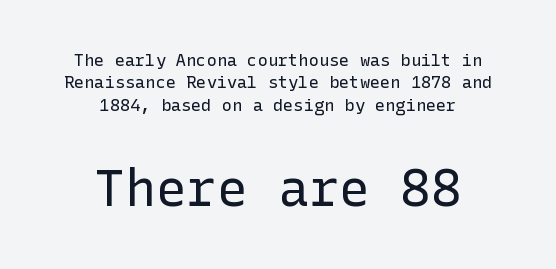
Q: Is the text bold? A: No.
Q: Is the text italic (slanted)? A: No, it is upright.
Q: Is the typeface a serif or a sans-serif typeface? A: Sans-serif.
Q: Is the text underlined? A: No.
Q: How is the paragraph aligned? A: Centered.
Q: Is the spacing between letters normal or unusually wide? A: Normal.
Q: Is the spacing between lines tight, normal or loose? A: Normal.
Q: Which block of text is set in a larger size, the first (top) or the second (bottom)? A: The second (bottom) one.
Q: Width (condensed, normal, or wide)? A: Normal.
Q: Stroke contrast? A: Low.
Q: x-height? A: Medium.
